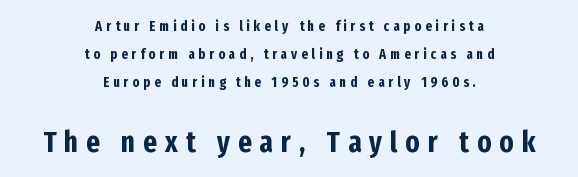
Q: Is the text bold? A: Yes.
Q: Is the text italic (slanted)? A: No, it is upright.
Q: Is the typeface a serif or a sans-serif typeface? A: Sans-serif.
Q: Is the text underlined? A: No.
Q: How is the paragraph aligned? A: Centered.
Q: Is the spacing between letters normal or unusually wide? A: Unusually wide.
Q: Is the spacing between lines tight, normal or loose? A: Loose.
Q: Which block of text is set in a larger size, the first (top) or the second (bottom)? A: The second (bottom) one.
Q: Width (condensed, normal, or wide)? A: Condensed.
Q: Stroke contrast? A: Low.
Q: x-height? A: Medium.
Q: Monospaced? A: No.
